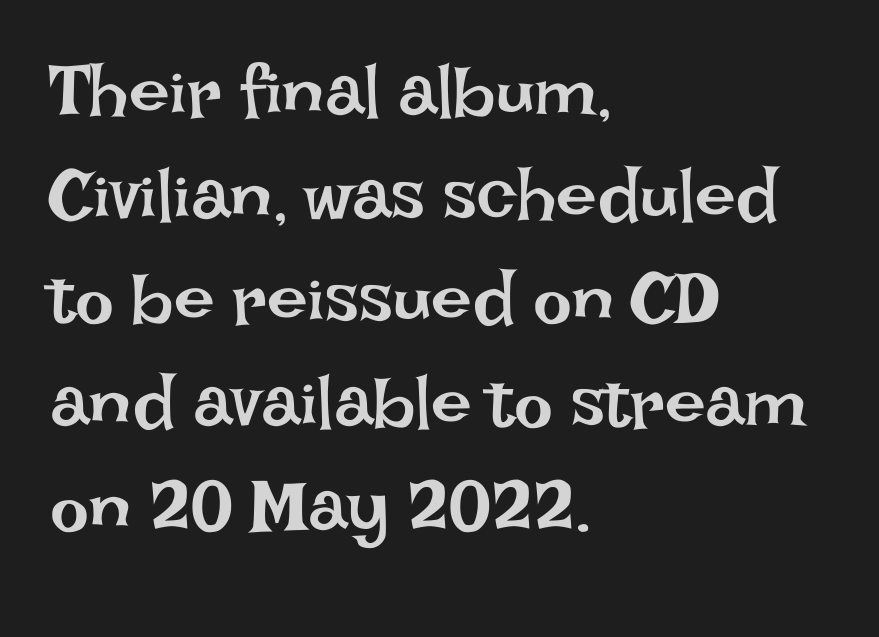
The image shows 73 px regular-weight type, upright; set left-aligned, normal line spacing (1.42x), normal letter spacing, not underlined; low stroke contrast and a large x-height.
